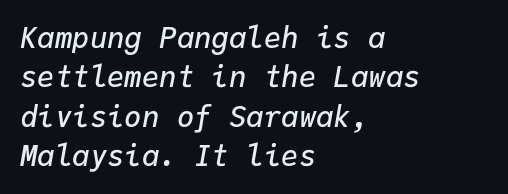
Monospaced: the letters line up in strict vertical columns. A somewhat darkened texture: the type is semibold rather than bold. The ragged edge is on the right, which tells us the setting is flush left. A normal amount of white space separates one row of letters from the next.
